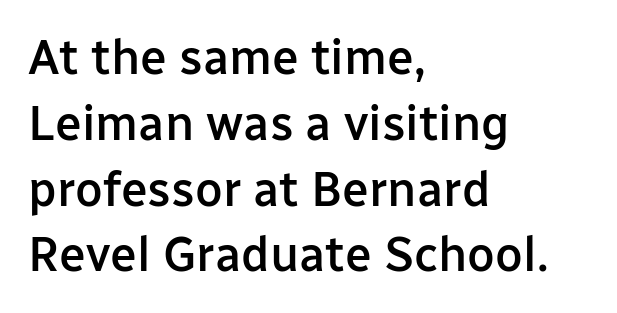
The rendering anchors every line to the left-hand side. Looks like regular typesetting: each glyph gets only the width it needs. Glyph-to-glyph distance matches everyday printed text. Honestly, the row spacing looks completely unremarkable. The baseline area is clear.
